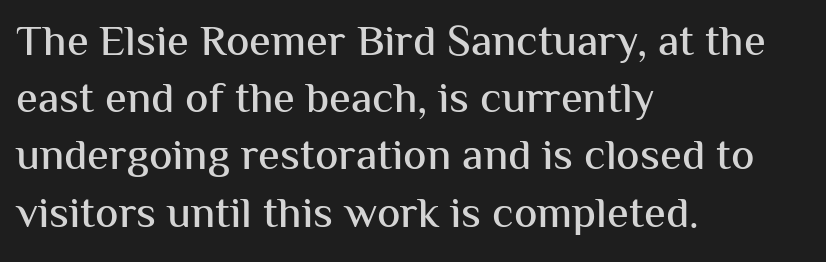
Q: Is the text italic (slanted)? A: No, it is upright.
Q: Is the typeface a serif or a sans-serif typeface? A: Sans-serif.
Q: Is the text underlined? A: No.
Q: How is the paragraph aligned? A: Left-aligned.
Q: Is the spacing between letters normal or unusually wide? A: Normal.
Q: Is the spacing between lines tight, normal or loose? A: Normal.
Q: Width (condensed, normal, or wide)? A: Normal.
Q: Stroke contrast? A: Medium.
Q: x-height? A: Medium.
Q: Monospaced? A: No.
